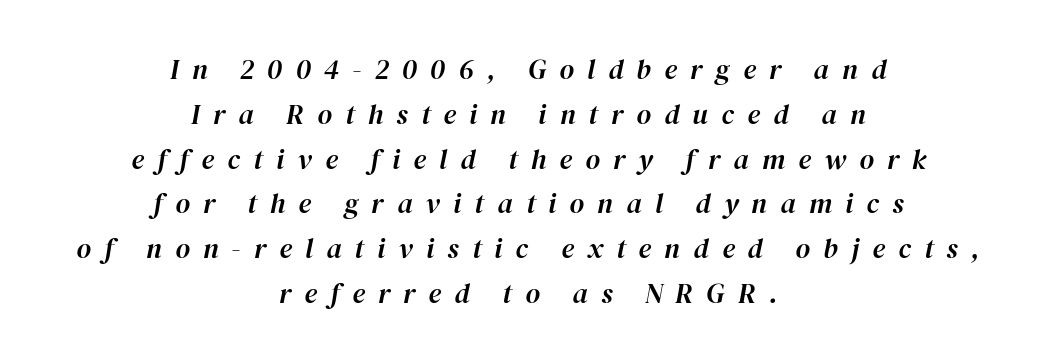
{"italic": "yes", "lean": "right", "slant_degrees": 12, "width": "normal", "stroke_contrast": "high", "x_height": "medium", "monospaced": "no", "underline": "no", "align": "center", "line_spacing": "normal", "line_spacing_ratio": 1.6, "letter_spacing": "wide", "letter_spacing_em": 0.47, "glyph_px": 28}
